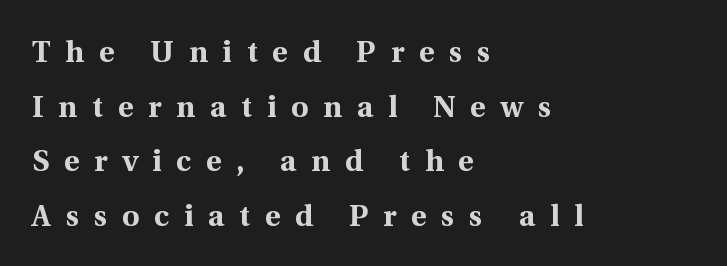
{"serif": "yes", "italic": "no", "bold": "yes", "weight": "bold", "width": "normal", "x_height": "medium", "monospaced": "no", "underline": "no", "align": "left", "line_spacing_ratio": 1.82, "letter_spacing": "wide", "letter_spacing_em": 0.49, "glyph_px": 30}
